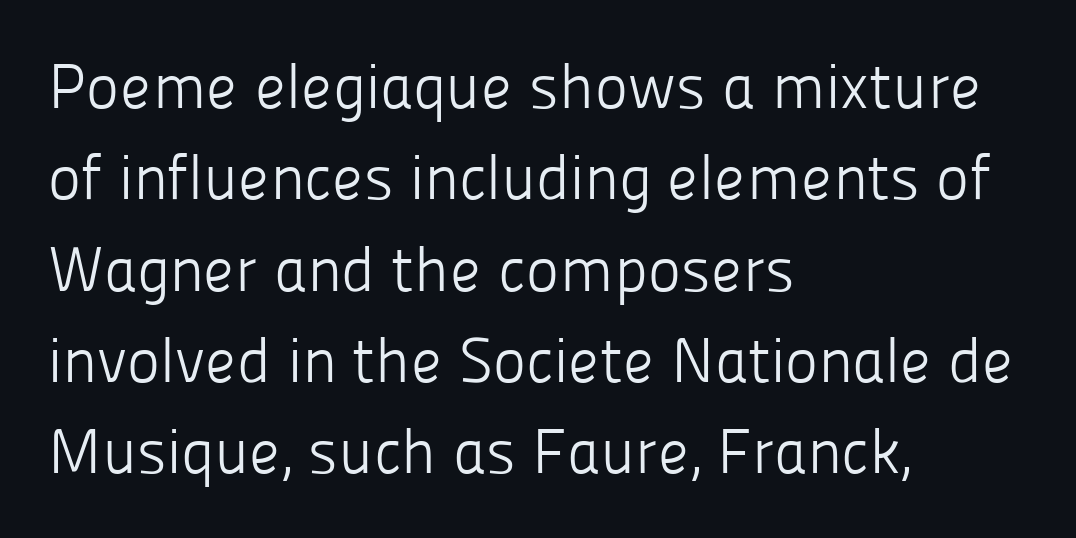
Q: Is the text bold? A: No.
Q: Is the text italic (slanted)? A: No, it is upright.
Q: Is the typeface a serif or a sans-serif typeface? A: Sans-serif.
Q: Is the text underlined? A: No.
Q: How is the paragraph aligned? A: Left-aligned.
Q: Is the spacing between letters normal or unusually wide? A: Normal.
Q: Is the spacing between lines tight, normal or loose? A: Normal.
Q: Width (condensed, normal, or wide)? A: Normal.
Q: Stroke contrast? A: Low.
Q: x-height? A: Medium.
Q: Monospaced? A: No.
